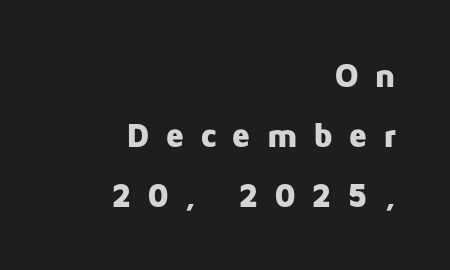
{"serif": "no", "italic": "no", "bold": "yes", "weight": "heavy", "width": "normal", "stroke_contrast": "low", "x_height": "medium", "monospaced": "no", "underline": "no", "align": "right", "line_spacing_ratio": 1.77, "letter_spacing": "wide", "letter_spacing_em": 0.44, "glyph_px": 34}
